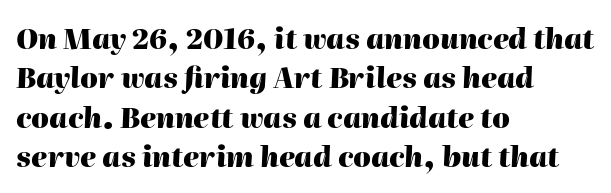
Decoration check: the copy has no underline. Do the characters align in a grid? No, the font is proportional. Every row of glyphs begins at an identical x-position on the left. The face used here has a pronounced slope to its letters.
